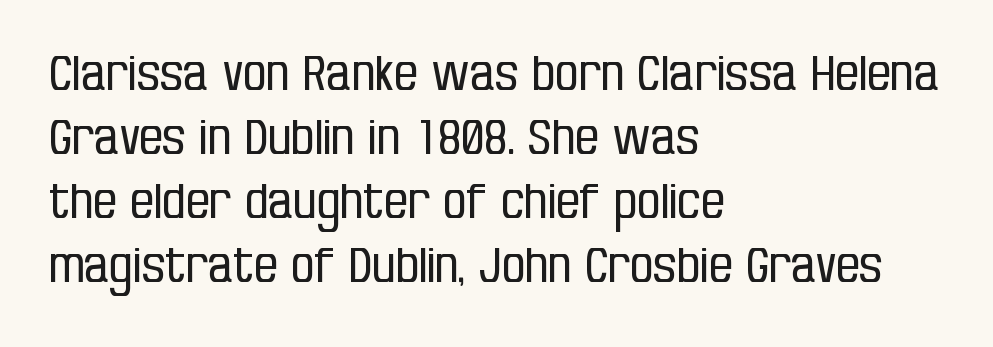
The image shows 47 px regular-weight, condensed sans-serif type, upright; set left-aligned, normal line spacing (1.36x), normal letter spacing, not underlined; low stroke contrast and a large x-height.
